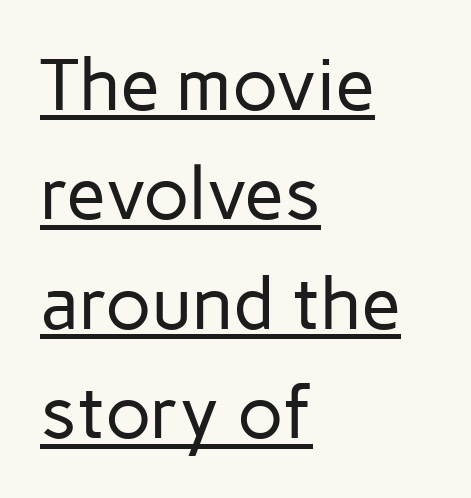
The image shows 73 px regular-weight sans-serif type, upright; set left-aligned, normal line spacing (1.5x), normal letter spacing, underlined; low stroke contrast and a medium x-height.
